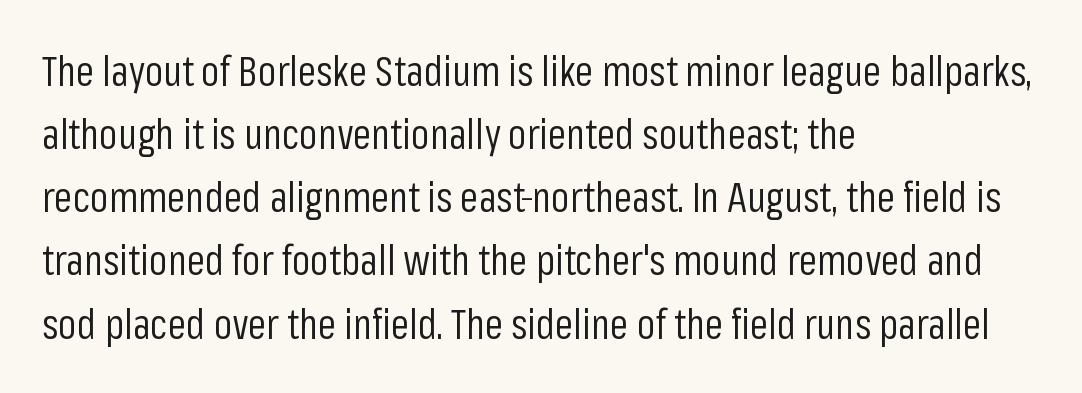
{"serif": "no", "italic": "no", "bold": "no", "weight": "regular", "width": "condensed", "stroke_contrast": "low", "x_height": "medium", "monospaced": "no", "underline": "no", "align": "left", "line_spacing": "normal", "line_spacing_ratio": 1.54, "letter_spacing": "normal", "letter_spacing_em": 0.0, "glyph_px": 41}
